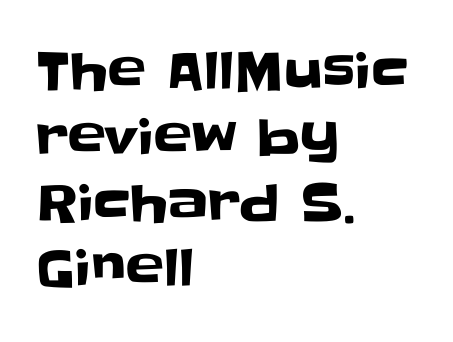
The image shows 51 px sans-serif type, upright; set left-aligned, normal line spacing (1.29x), normal letter spacing, not underlined; low stroke contrast and a large x-height.
